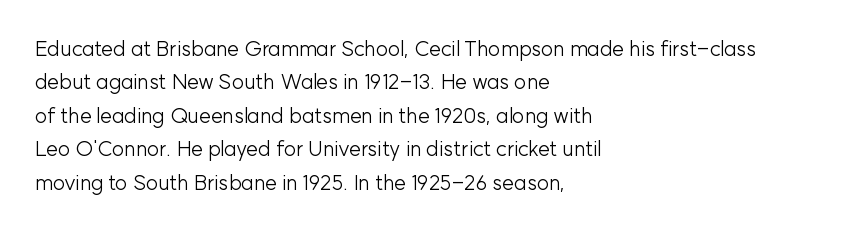
The image shows 21 px text type, upright; set left-aligned, normal line spacing (1.59x), normal letter spacing, not underlined.
